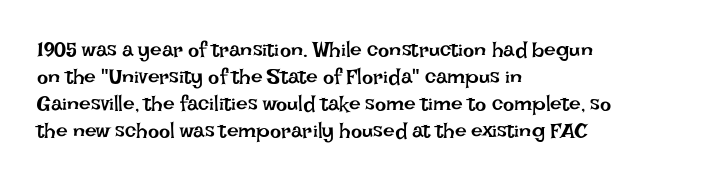
The image shows 21 px text type, upright; set left-aligned, normal line spacing (1.29x), normal letter spacing, not underlined.
